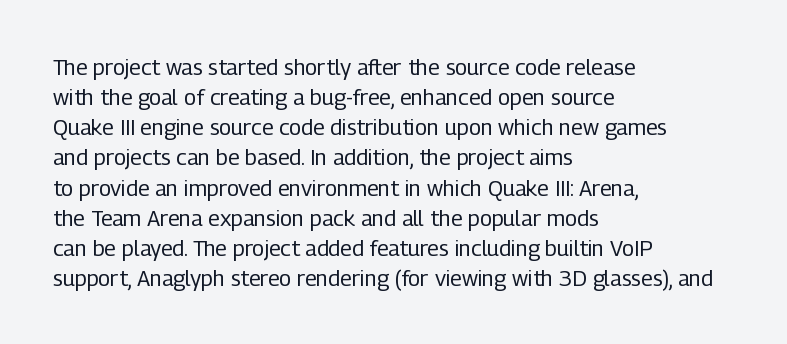
The image shows 22 px text type, upright; set left-aligned, normal line spacing (1.37x), normal letter spacing, not underlined.
